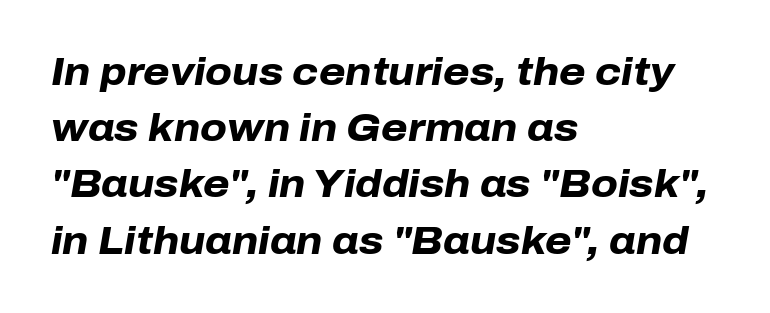
Q: Is the text bold? A: Yes.
Q: Is the text italic (slanted)? A: Yes, it leans right by about 10 degrees.
Q: Is the text underlined? A: No.
Q: How is the paragraph aligned? A: Left-aligned.
Q: Is the spacing between letters normal or unusually wide? A: Normal.
Q: Is the spacing between lines tight, normal or loose? A: Normal.
Q: Width (condensed, normal, or wide)? A: Normal.
Q: Stroke contrast? A: Low.
Q: x-height? A: Medium.
Q: Monospaced? A: No.
